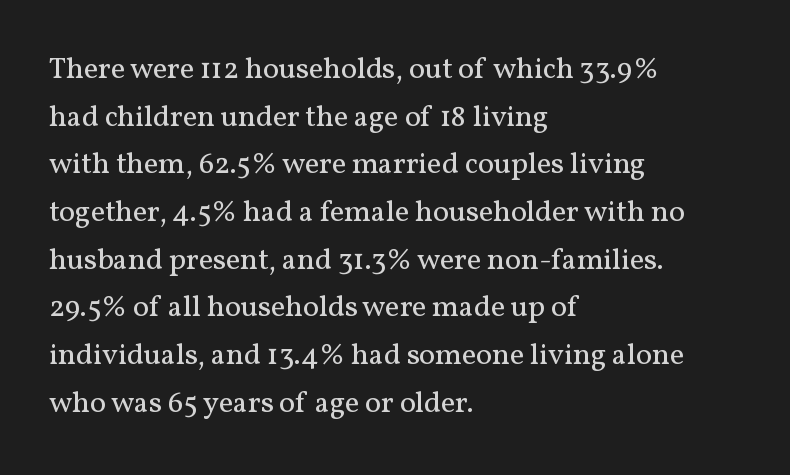
Style check: upright. Do the characters align in a grid? No, the font is proportional. The text was rendered using a seriffed face with decorative stroke endings. The zone under the glyphs is completely vacant.
